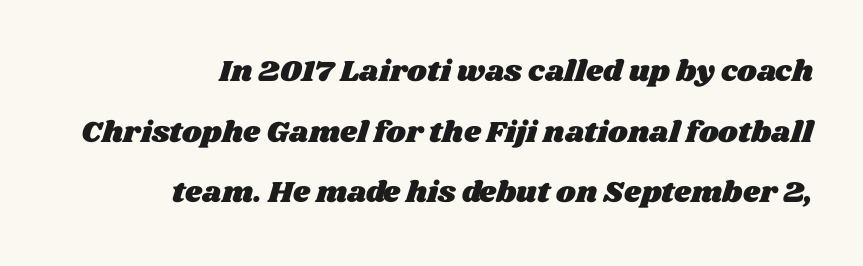
The image shows 30 px wide type; set right-aligned, loose line spacing (2.02x), normal letter spacing, not underlined; medium stroke contrast and a large x-height.
